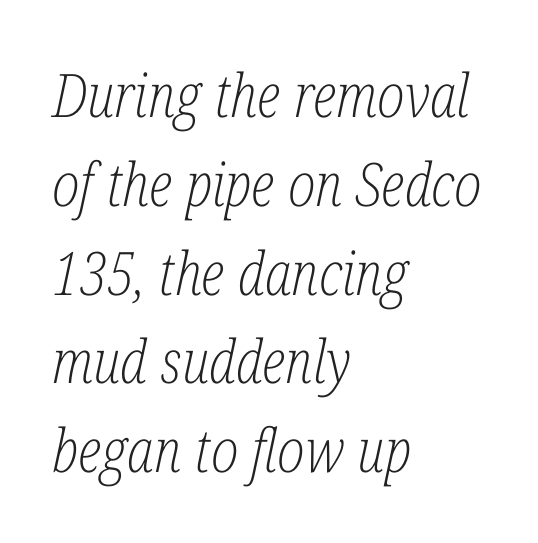
The image shows 60 px light, condensed serif type, italic (leaning right); set left-aligned, normal line spacing (1.48x), normal letter spacing, not underlined; low stroke contrast and a medium x-height.
